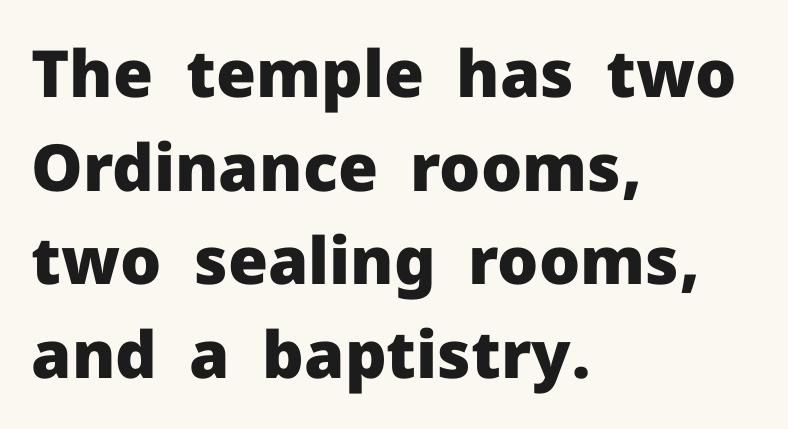
The image shows 65 px heavy sans-serif type, upright; set left-aligned, normal line spacing (1.44x), normal letter spacing, not underlined; low stroke contrast and a medium x-height.
